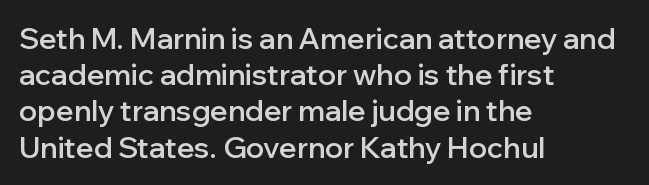
{"serif": "no", "italic": "no", "bold": "semi", "weight": "semibold", "width": "normal", "stroke_contrast": "low", "x_height": "medium", "monospaced": "no", "underline": "no", "align": "left", "line_spacing": "normal", "line_spacing_ratio": 1.25, "letter_spacing": "normal", "letter_spacing_em": 0.0, "glyph_px": 29}
